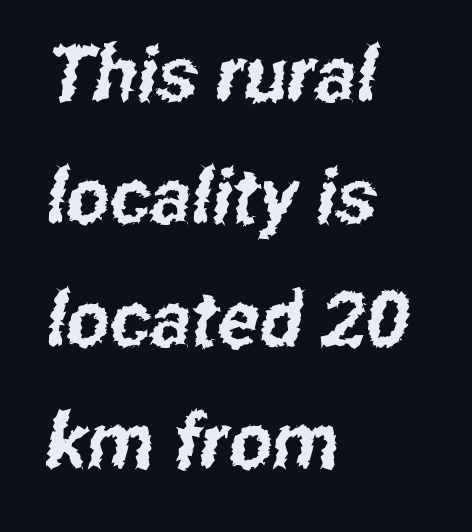
The words here are not underlined. Students, note that the glyphs here touch the page at normal intervals. Varying glyph widths throughout — classic text-font behaviour. Layout note: lines flush left. A typesetter would label this face a sans. The passage shown stacks its lines at a standard gap.
